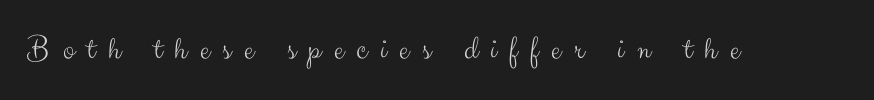
Q: Is the text bold? A: No.
Q: Is the text italic (slanted)? A: Yes.
Q: Is the typeface a serif or a sans-serif typeface? A: Sans-serif.
Q: Is the text underlined? A: No.
Q: Is the spacing between letters normal or unusually wide? A: Unusually wide.
Q: Width (condensed, normal, or wide)? A: Normal.
Q: Stroke contrast? A: Medium.
Q: x-height? A: Small.
Q: Monospaced? A: No.
